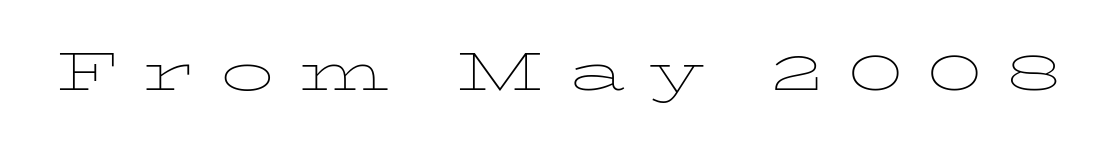
Q: Is the text bold? A: No.
Q: Is the text italic (slanted)? A: No, it is upright.
Q: Is the text underlined? A: No.
Q: Is the spacing between letters normal or unusually wide? A: Unusually wide.
Q: Width (condensed, normal, or wide)? A: Wide.
Q: Stroke contrast? A: Low.
Q: x-height? A: Medium.
Q: Monospaced? A: No.
